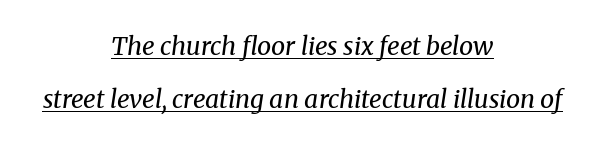
The image shows 25 px text type, italic (leaning right); set centered, loose line spacing (2.11x), normal letter spacing, underlined.
